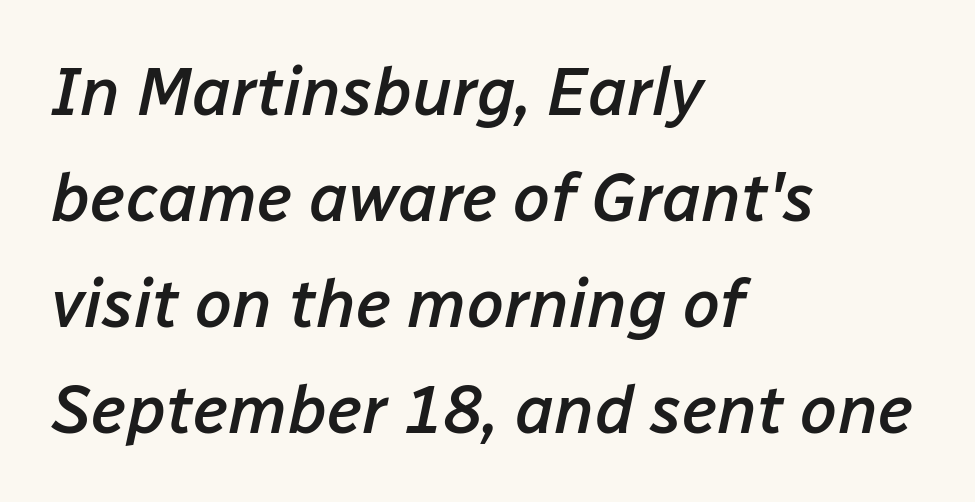
Q: Is the text bold? A: Semi-bold.
Q: Is the text italic (slanted)? A: Yes, it leans right by about 12 degrees.
Q: Is the text underlined? A: No.
Q: How is the paragraph aligned? A: Left-aligned.
Q: Is the spacing between letters normal or unusually wide? A: Normal.
Q: Is the spacing between lines tight, normal or loose? A: Normal.
Q: Width (condensed, normal, or wide)? A: Normal.
Q: Stroke contrast? A: Low.
Q: x-height? A: Medium.
Q: Monospaced? A: No.
